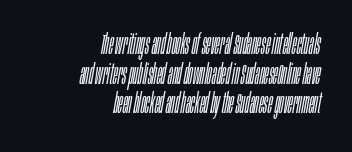
Q: Is the text bold? A: No.
Q: Is the text italic (slanted)? A: Yes, it leans right by about 10 degrees.
Q: Is the text underlined? A: No.
Q: How is the paragraph aligned? A: Right-aligned.
Q: Is the spacing between letters normal or unusually wide? A: Normal.
Q: Is the spacing between lines tight, normal or loose? A: Tight.
Q: Width (condensed, normal, or wide)? A: Condensed.
Q: Stroke contrast? A: Low.
Q: x-height? A: Large.
Q: Monospaced? A: No.
